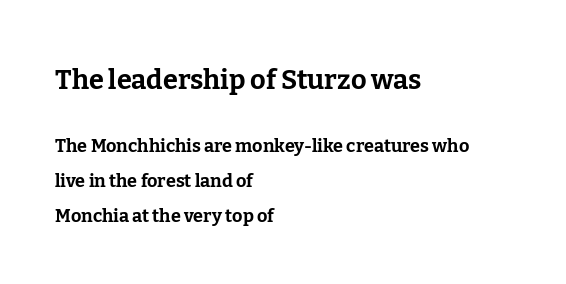
Q: Is the text bold? A: Yes.
Q: Is the text italic (slanted)? A: No, it is upright.
Q: Is the text underlined? A: No.
Q: How is the paragraph aligned? A: Left-aligned.
Q: Is the spacing between letters normal or unusually wide? A: Normal.
Q: Is the spacing between lines tight, normal or loose? A: Loose.
Q: Which block of text is set in a larger size, the first (top) or the second (bottom)? A: The first (top) one.
